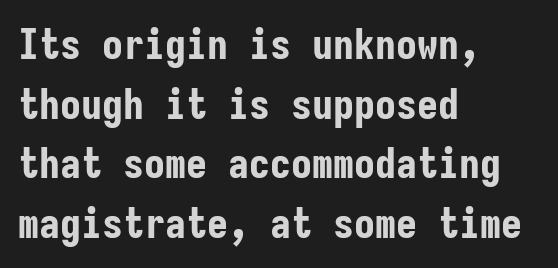
The image shows 42 px bold, condensed sans-serif type, upright, monospaced; set left-aligned, normal line spacing (1.42x), normal letter spacing, not underlined; low stroke contrast and a medium x-height.
